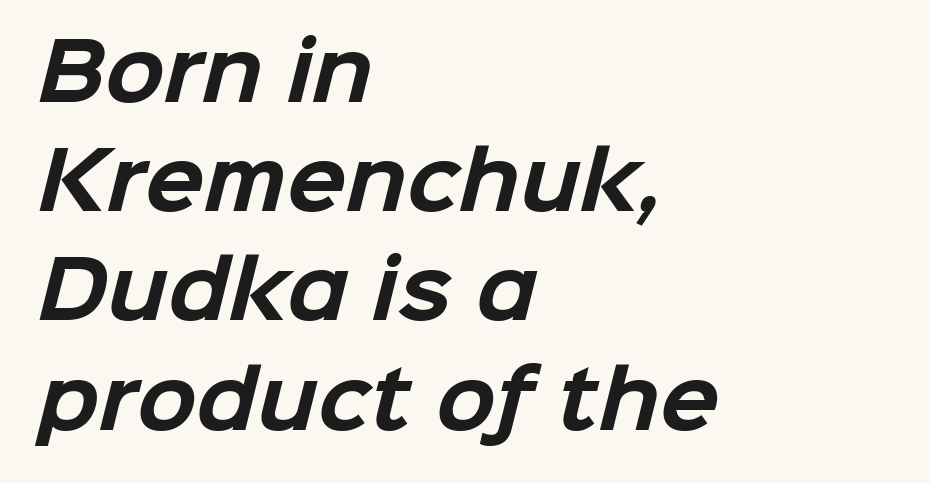
In terms of letterspacing, this is plain default setting. The passage shown is typeset with a sans-serif family. The line-height multiplier appears to be the usual default. Do the characters align in a grid? No, the font is proportional. The rendering anchors every line to the left-hand side. The passage shown is not underscored anywhere.
